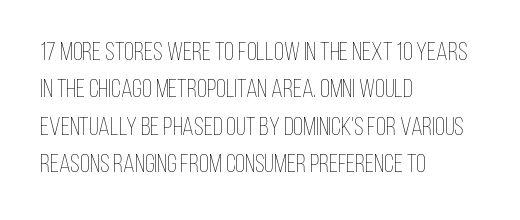
Is the letter spacing exaggerated? No — it looks like the ordinary default. This block has exactly the height ordinary leading produces. This is the regular roman posture of the typeface. Weight: not bold — regular or lighter.
